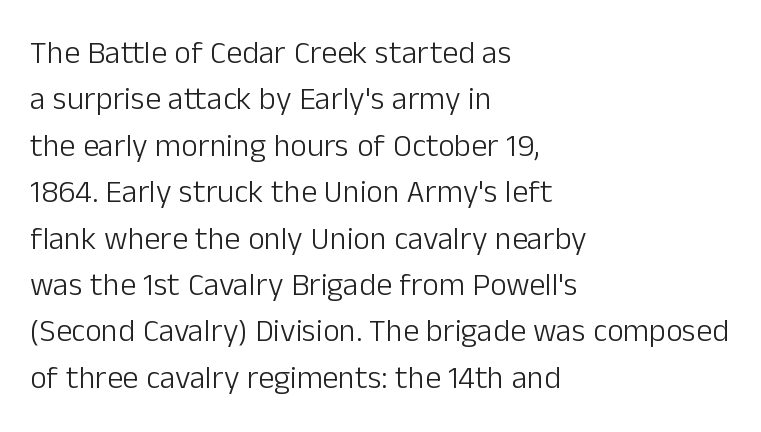
Q: Is the text bold? A: No.
Q: Is the text italic (slanted)? A: No, it is upright.
Q: Is the typeface a serif or a sans-serif typeface? A: Sans-serif.
Q: Is the text underlined? A: No.
Q: How is the paragraph aligned? A: Left-aligned.
Q: Is the spacing between letters normal or unusually wide? A: Normal.
Q: Is the spacing between lines tight, normal or loose? A: Normal.
Q: Width (condensed, normal, or wide)? A: Normal.
Q: Stroke contrast? A: Low.
Q: x-height? A: Medium.
Q: Monospaced? A: No.
